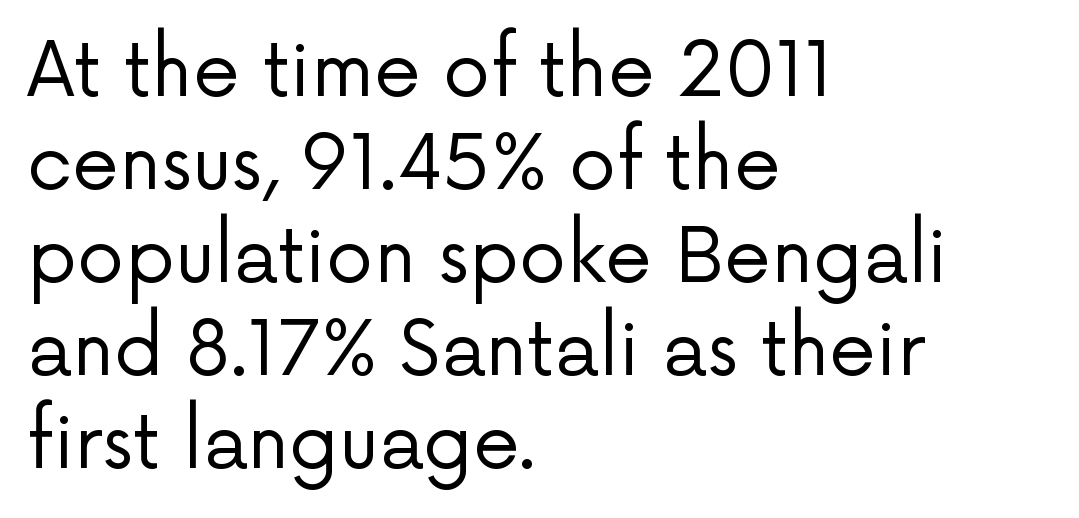
{"serif": "no", "italic": "no", "bold": "no", "weight": "regular", "width": "normal", "stroke_contrast": "low", "x_height": "medium", "monospaced": "no", "underline": "no", "align": "left", "line_spacing_ratio": 1.24, "letter_spacing": "normal", "letter_spacing_em": 0.0, "glyph_px": 75}
